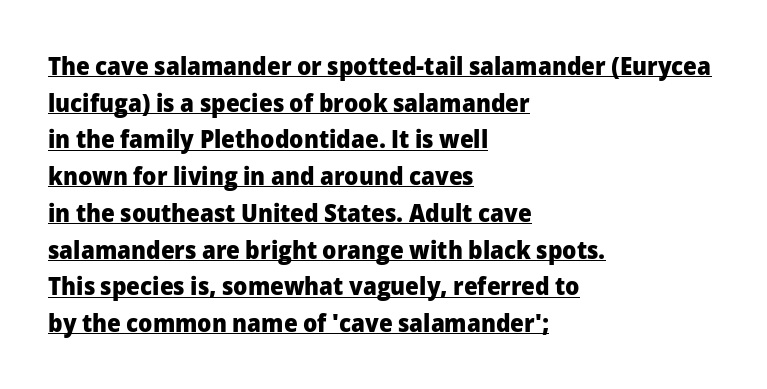
Caption: lettering with a line underneath. Alignment: flush left. In terms of leading, this rendering sits right in the middle. Students, note that the glyphs here touch the page at normal intervals. You'd pick this weight for a headline — it's a proper bold.
